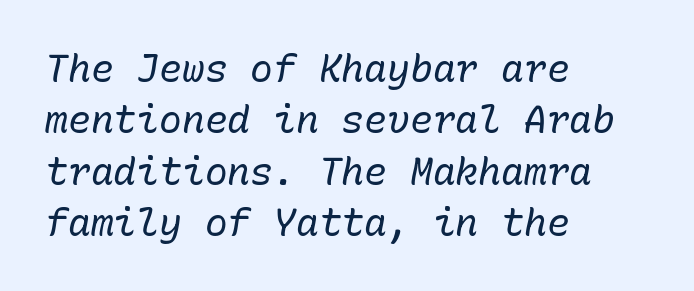
Q: Is the text bold? A: No.
Q: Is the text italic (slanted)? A: Yes, it leans right by about 10 degrees.
Q: Is the text underlined? A: No.
Q: How is the paragraph aligned? A: Left-aligned.
Q: Is the spacing between letters normal or unusually wide? A: Normal.
Q: Is the spacing between lines tight, normal or loose? A: Normal.
Q: Width (condensed, normal, or wide)? A: Normal.
Q: Stroke contrast? A: Low.
Q: x-height? A: Medium.
Q: Monospaced? A: Yes.
